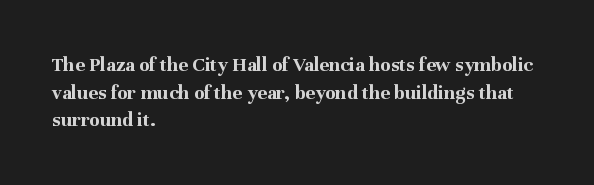
It's the straight-up-and-down kind of type. The words here are not underlined. Summary of vertical rhythm: regular, with standard interline spacing. Alignment: flush left. The rendering keeps characters at their native spacing.
